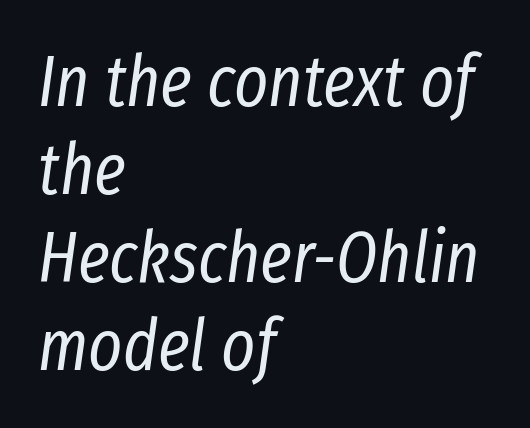
{"italic": "yes", "lean": "right", "slant_degrees": 8, "bold": "no", "weight": "regular", "width": "condensed", "stroke_contrast": "low", "x_height": "medium", "monospaced": "no", "underline": "no", "align": "left", "line_spacing_ratio": 1.22, "letter_spacing": "normal", "letter_spacing_em": 0.0, "glyph_px": 72}
